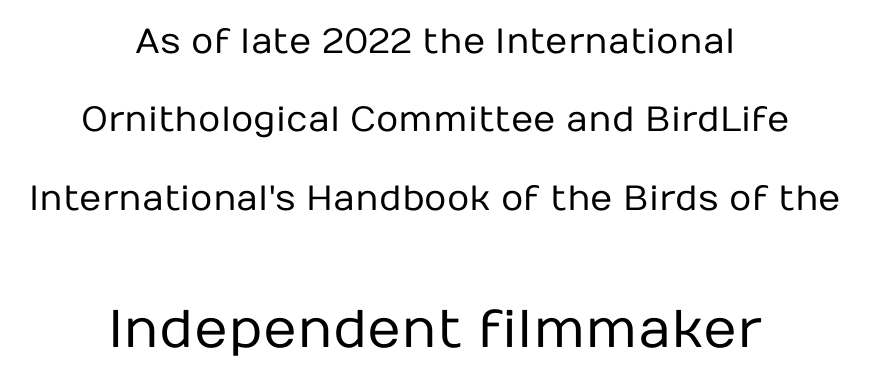
The image shows 53 px regular-weight sans-serif type, upright; set centered, loose line spacing (2.24x), normal letter spacing, not underlined; the second (bottom) block is 1.51x larger; low stroke contrast and a medium x-height.
